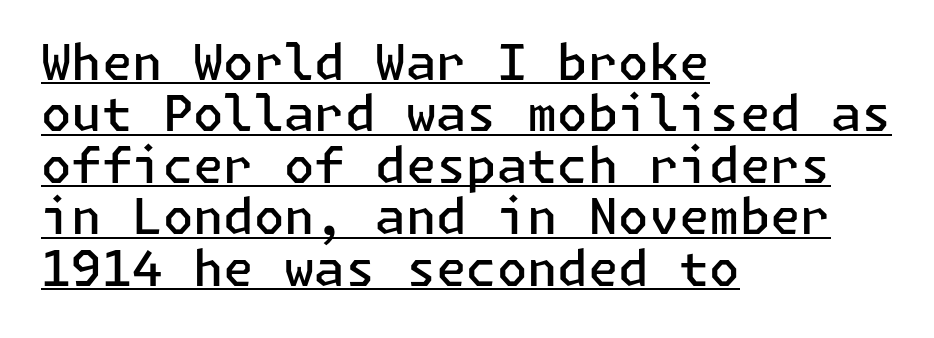
Q: Is the text bold? A: Semi-bold.
Q: Is the text italic (slanted)? A: No, it is upright.
Q: Is the typeface a serif or a sans-serif typeface? A: Sans-serif.
Q: Is the text underlined? A: Yes.
Q: How is the paragraph aligned? A: Left-aligned.
Q: Is the spacing between letters normal or unusually wide? A: Normal.
Q: Is the spacing between lines tight, normal or loose? A: Tight.
Q: Width (condensed, normal, or wide)? A: Normal.
Q: Stroke contrast? A: Low.
Q: x-height? A: Medium.
